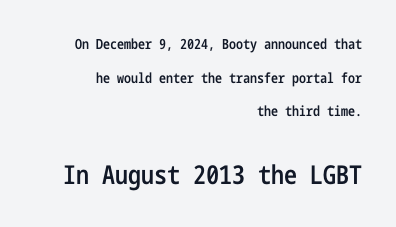
{"italic": "no", "bold": "semi", "underline": "no", "align": "right", "line_spacing": "loose", "line_spacing_ratio": 2.41, "letter_spacing": "normal", "letter_spacing_em": 0.0, "larger_block": "second", "size_ratio": 1.86, "glyph_px": 26}
